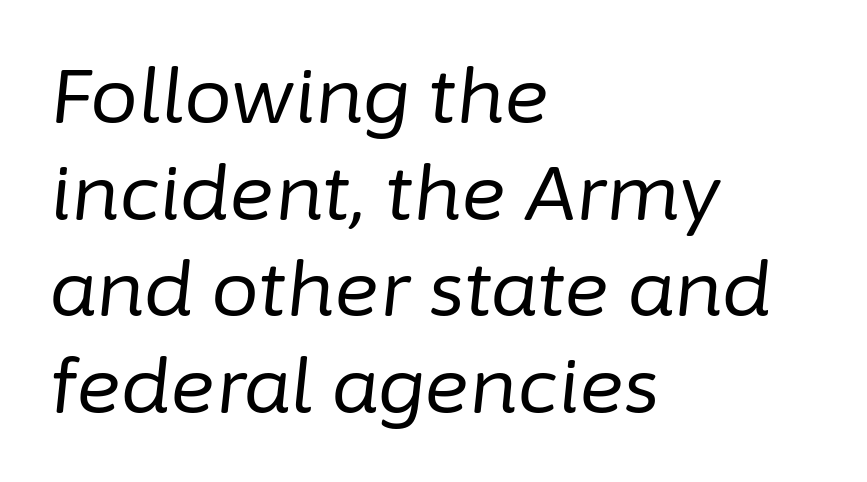
The image shows 76 px regular-weight type, italic (leaning right); set left-aligned, normal line spacing (1.27x), normal letter spacing, not underlined; low stroke contrast and a medium x-height.
